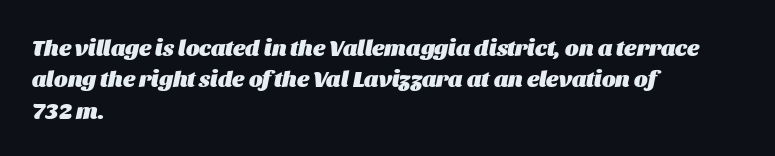
The image shows 23 px bold type, italic (leaning right); set left-aligned, normal line spacing (1.36x), normal letter spacing, not underlined.
